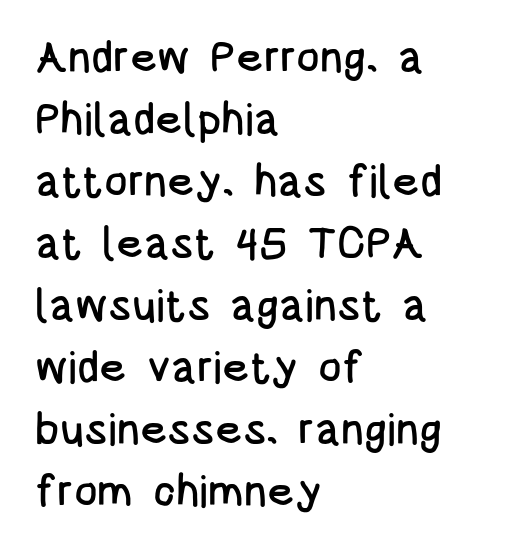
{"serif": "no", "italic": "no", "width": "condensed", "stroke_contrast": "low", "x_height": "large", "monospaced": "no", "underline": "no", "align": "left", "line_spacing": "normal", "line_spacing_ratio": 1.41, "letter_spacing": "normal", "letter_spacing_em": 0.0, "glyph_px": 44}
